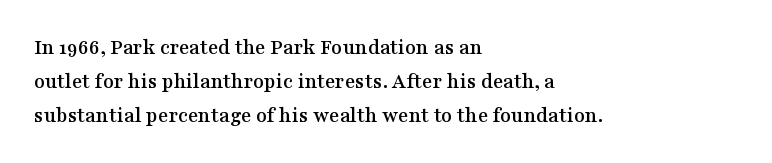
Inter-character spacing is left at the font's built-in metrics. A bare baseline throughout the passage. The typography opts for an upright posture over an oblique one. Casual observation: everything's shoved over to the left.
